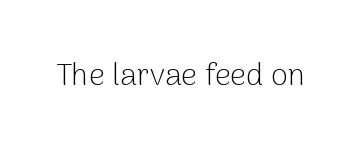
The image shows 31 px light sans-serif type, upright; set normal letter spacing, not underlined; low stroke contrast and a medium x-height.
